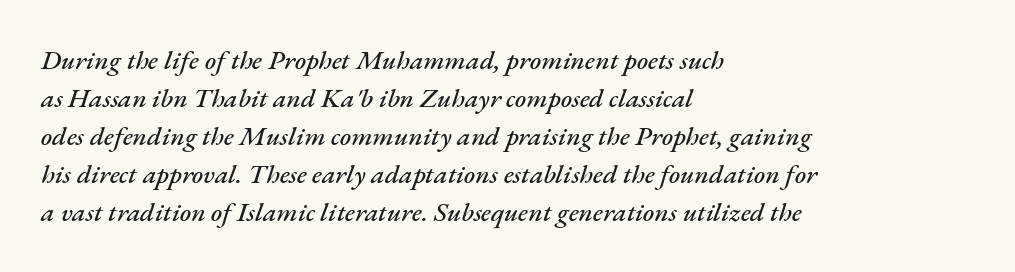
Characters follow at the spacing the type designer built in. Where is the straight margin? On the left. The area under the type is left untouched. Posture: slanted.
